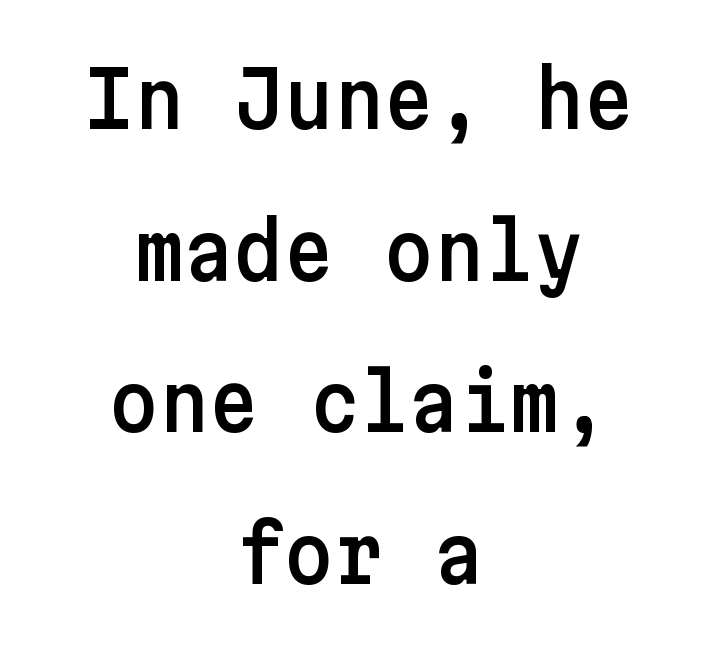
Q: Is the text italic (slanted)? A: No, it is upright.
Q: Is the typeface a serif or a sans-serif typeface? A: Sans-serif.
Q: Is the text underlined? A: No.
Q: How is the paragraph aligned? A: Centered.
Q: Is the spacing between letters normal or unusually wide? A: Normal.
Q: Is the spacing between lines tight, normal or loose? A: Loose.
Q: Width (condensed, normal, or wide)? A: Normal.
Q: Stroke contrast? A: Low.
Q: x-height? A: Medium.
